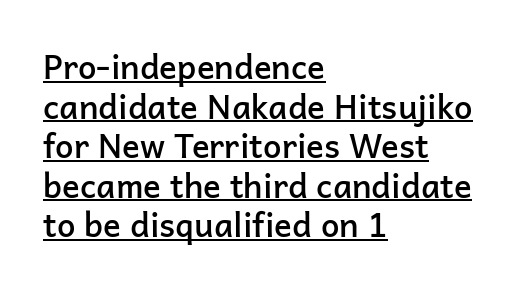
Q: Is the text bold? A: Semi-bold.
Q: Is the text italic (slanted)? A: No, it is upright.
Q: Is the typeface a serif or a sans-serif typeface? A: Sans-serif.
Q: Is the text underlined? A: Yes.
Q: How is the paragraph aligned? A: Left-aligned.
Q: Is the spacing between letters normal or unusually wide? A: Normal.
Q: Width (condensed, normal, or wide)? A: Normal.
Q: Stroke contrast? A: Low.
Q: x-height? A: Medium.
Q: Monospaced? A: No.
